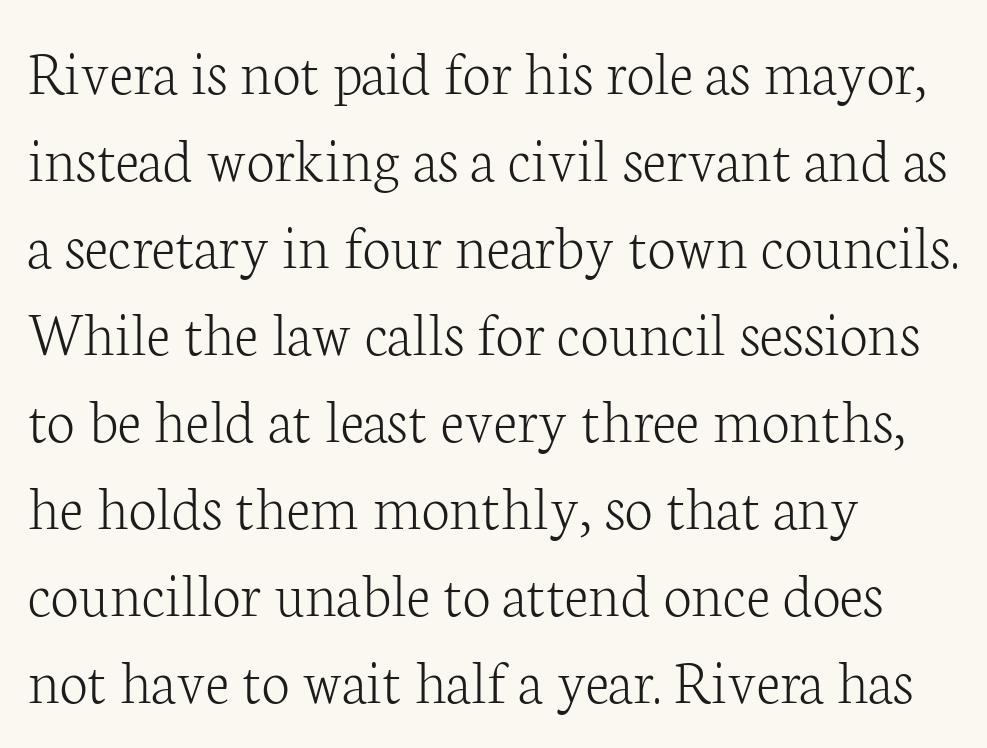
The image shows 64 px light serif type, upright; set left-aligned, normal line spacing (1.36x), normal letter spacing, not underlined; low stroke contrast and a medium x-height.
